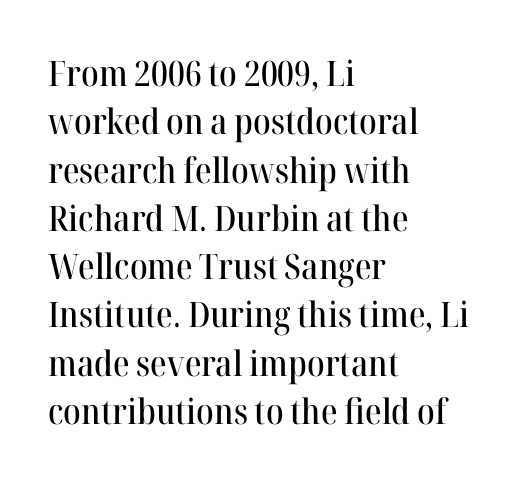
Reading down the column, the eye jumps a familiar distance to each next line. The baseline area is clear. The typeface chosen for these lines features serifs. The font's upright variant was chosen for this text. Horizontally, the lines are justified to the leading edge only.
